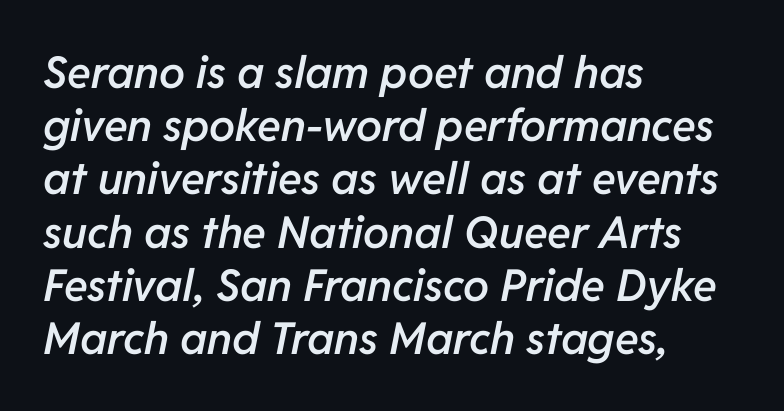
The image shows 44 px semibold type, italic (leaning right); set left-aligned, line spacing 1.21x, normal letter spacing, not underlined; low stroke contrast and a medium x-height.
